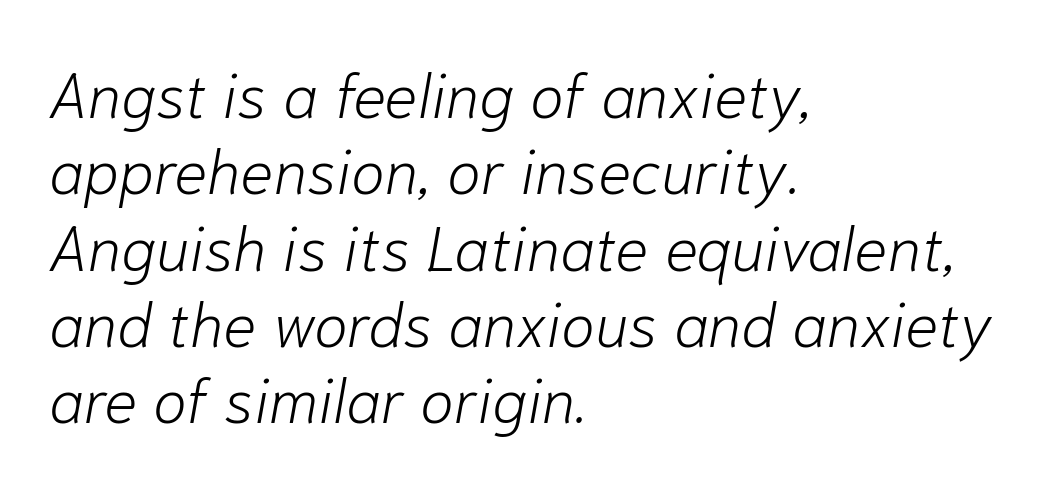
{"italic": "yes", "lean": "right", "slant_degrees": 10, "bold": "no", "weight": "light", "width": "normal", "stroke_contrast": "low", "x_height": "medium", "monospaced": "no", "underline": "no", "align": "left", "line_spacing_ratio": 1.23, "letter_spacing": "normal", "letter_spacing_em": 0.0, "glyph_px": 62}
